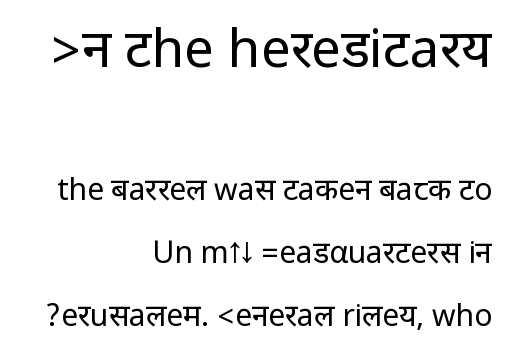
The image shows 53 px regular-weight, condensed sans-serif type, upright; set right-aligned, loose line spacing (2.1x), normal letter spacing, not underlined; the first (top) block is 1.77x larger; low stroke contrast.
